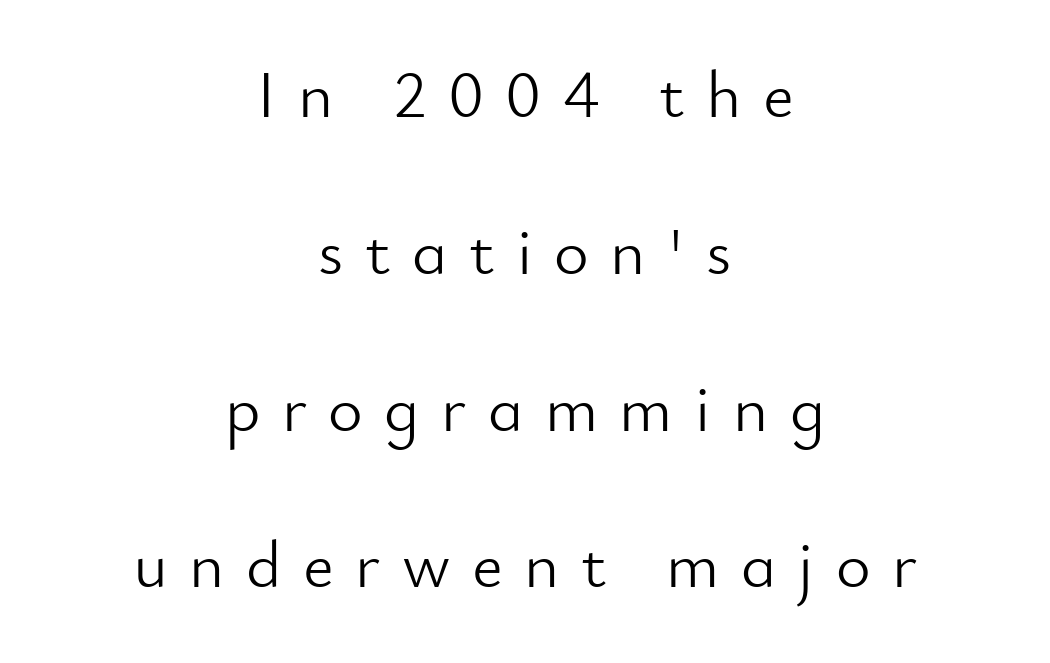
{"serif": "no", "italic": "no", "bold": "no", "weight": "light", "width": "normal", "stroke_contrast": "low", "x_height": "small", "monospaced": "no", "underline": "no", "align": "center", "line_spacing": "loose", "line_spacing_ratio": 2.34, "letter_spacing": "wide", "letter_spacing_em": 0.32, "glyph_px": 67}
